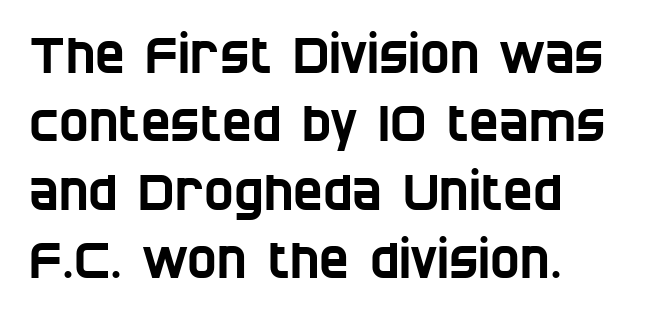
Think of a printed novel: that variable character pitch is what you see here. The compositor pushed each line to the left boundary. Vertically, the passage feels balanced, rows spaced as you'd expect. Only glyphs here, with clear space below each row.
